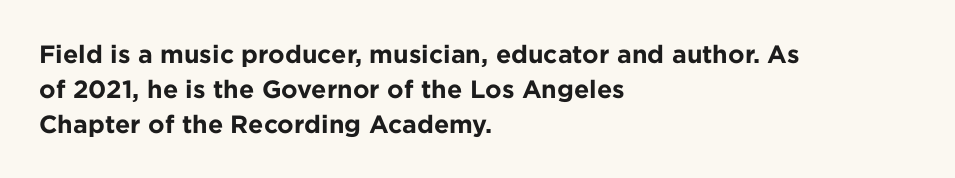
Q: Is the text bold? A: Yes.
Q: Is the text italic (slanted)? A: No, it is upright.
Q: Is the text underlined? A: No.
Q: How is the paragraph aligned? A: Left-aligned.
Q: Is the spacing between letters normal or unusually wide? A: Normal.
Q: Is the spacing between lines tight, normal or loose? A: Normal.
